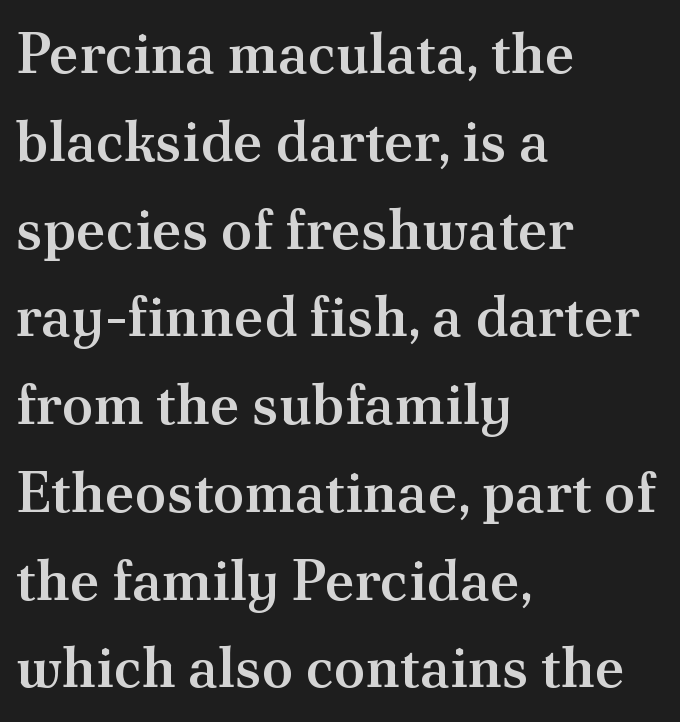
{"serif": "yes", "italic": "no", "bold": "semi", "weight": "semibold", "width": "normal", "stroke_contrast": "medium", "x_height": "small", "monospaced": "no", "underline": "no", "align": "left", "line_spacing": "normal", "line_spacing_ratio": 1.54, "letter_spacing": "normal", "letter_spacing_em": 0.0, "glyph_px": 57}
